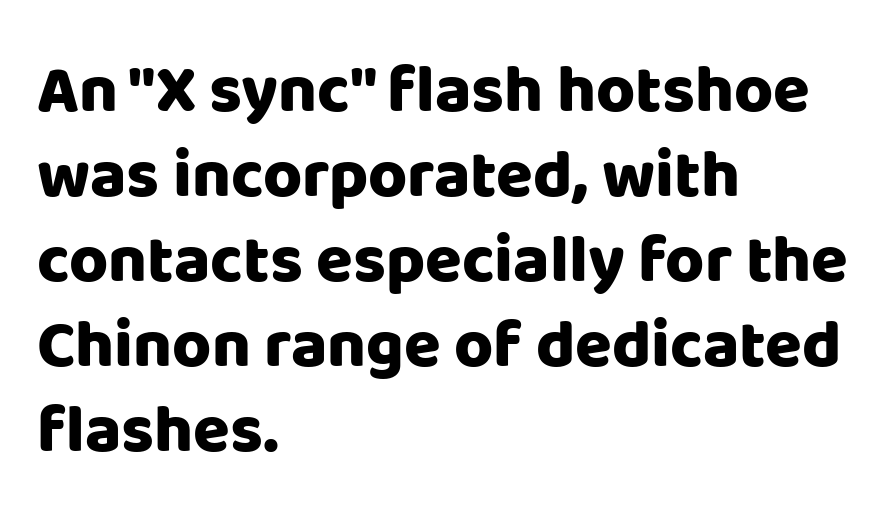
The image shows 67 px heavy sans-serif type, upright; set left-aligned, normal line spacing (1.27x), normal letter spacing, not underlined; low stroke contrast and a large x-height.
